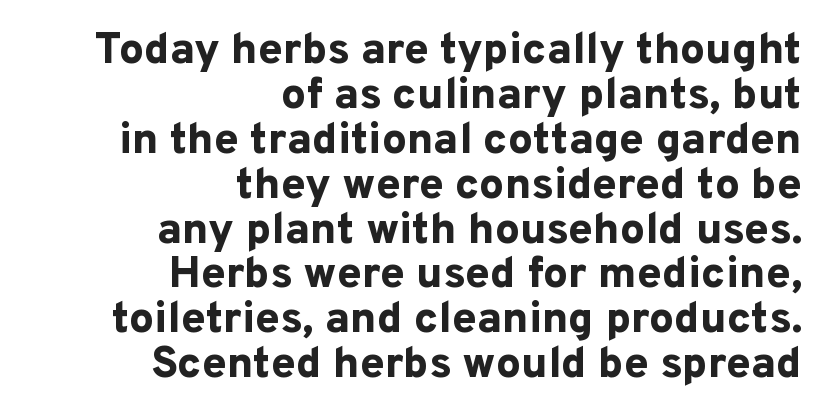
The paragraph shown leans on its right margin. Stroke thickness is high; the sample reads as a true bold. Compared with typical body copy, the letter spacing here is the same. Horizontal bands of white between lines are thin slivers. Note: no serifs on the glyphs. Has an underline been added? It has not.
